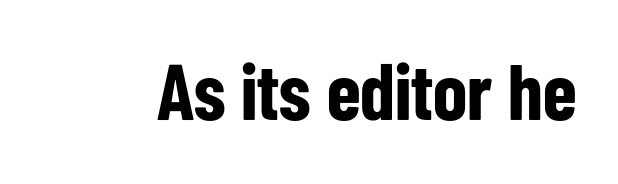
The lettering holds an erect, upright posture throughout. The face used here has the dense, thick strokes of a bold. The letters carry no serifs — their stems end cleanly without finishing strokes. How are the letters spaced? Ordinarily, with no added tracking. Decoration check: the copy has no underline.
